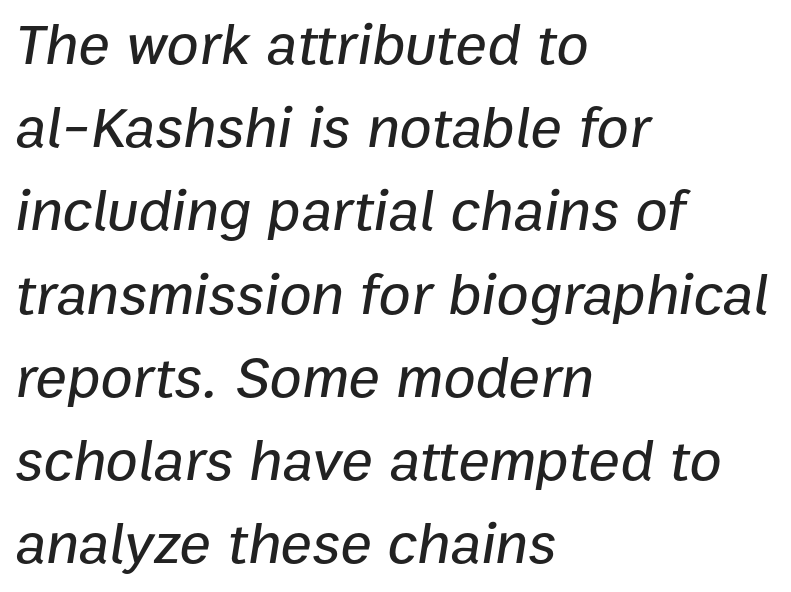
The image shows 59 px text type, italic (leaning right); set left-aligned, normal line spacing (1.41x), normal letter spacing, not underlined; low stroke contrast and a medium x-height.
